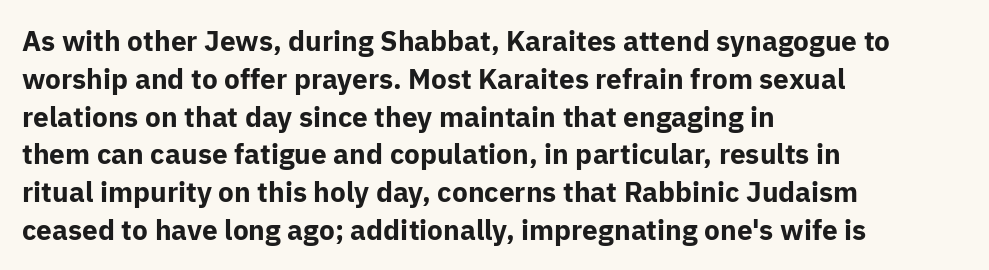
The image shows 28 px bold sans-serif type, upright; set left-aligned, normal line spacing (1.35x), normal letter spacing, not underlined; low stroke contrast and a medium x-height.
